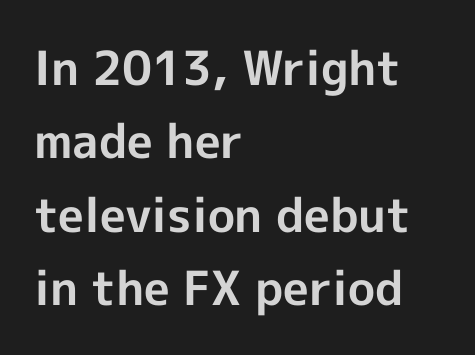
The image shows 47 px bold sans-serif type, upright; set left-aligned, normal line spacing (1.56x), normal letter spacing, not underlined; a medium x-height.
